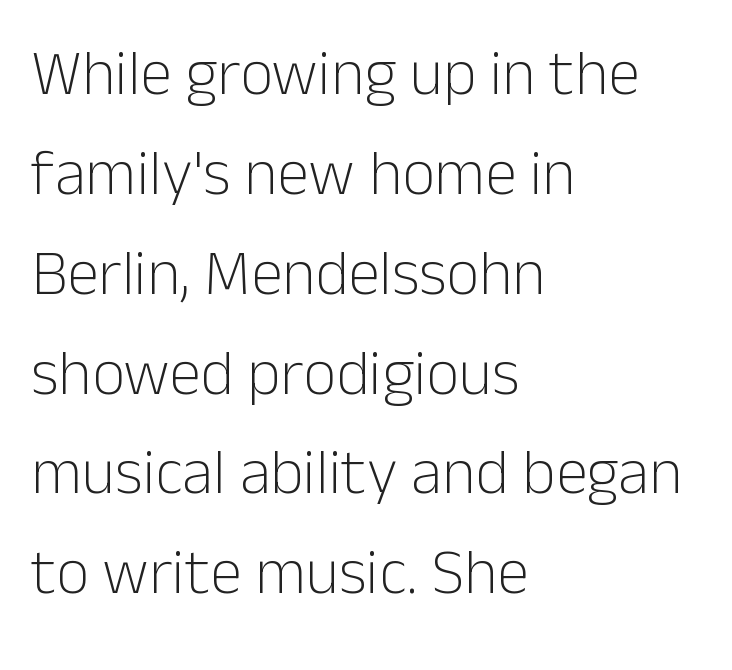
The image shows 64 px light sans-serif type, upright; set left-aligned, normal line spacing (1.56x), normal letter spacing, not underlined; low stroke contrast and a medium x-height.
